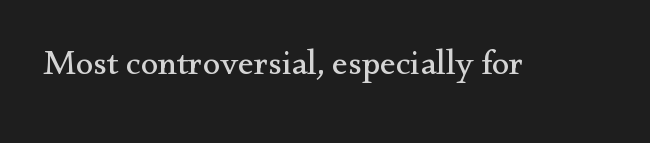
Q: Is the text bold? A: No.
Q: Is the text italic (slanted)? A: No, it is upright.
Q: Is the typeface a serif or a sans-serif typeface? A: Serif.
Q: Is the text underlined? A: No.
Q: Is the spacing between letters normal or unusually wide? A: Normal.
Q: Width (condensed, normal, or wide)? A: Normal.
Q: Stroke contrast? A: Medium.
Q: x-height? A: Small.
Q: Monospaced? A: No.
